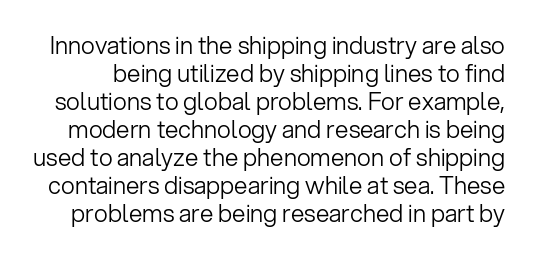
The image shows 24 px text type, upright; set line spacing 1.17x, normal letter spacing, not underlined.
